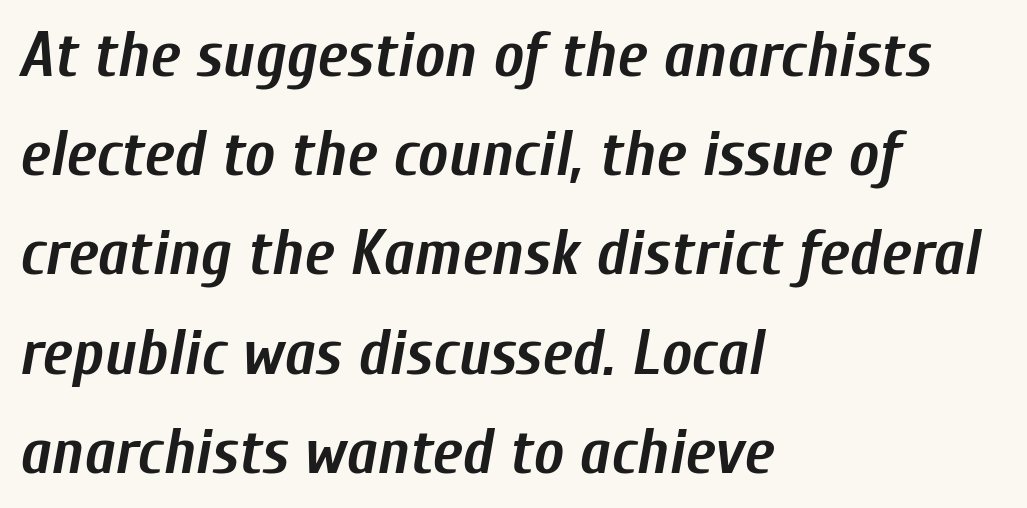
The image shows 64 px semibold, condensed type, italic (leaning right); set left-aligned, normal line spacing (1.55x), normal letter spacing, not underlined; low stroke contrast and a medium x-height.
